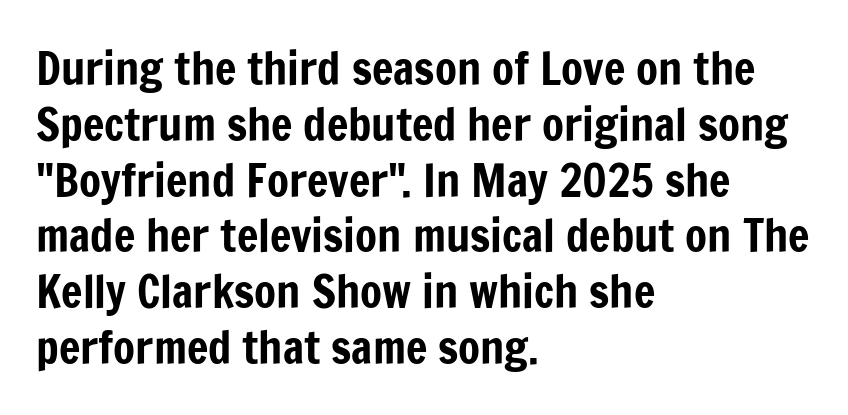
The image shows 45 px condensed sans-serif type, upright; set left-aligned, line spacing 1.24x, normal letter spacing, not underlined; low stroke contrast and a medium x-height.
